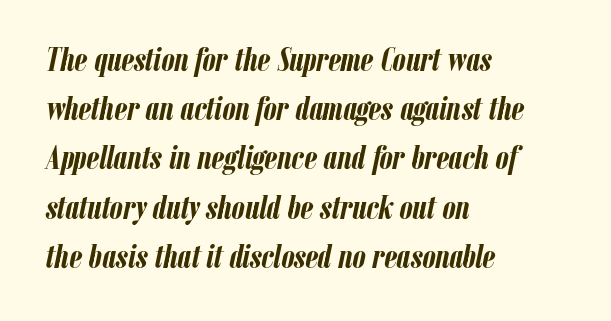
Honestly, the row spacing looks completely unremarkable. The text carries the slant typical of an italic or oblique font. Note the varied advance widths — an 'i' is clearly narrower than an 'm'. This rendering features lettering with no underline.
